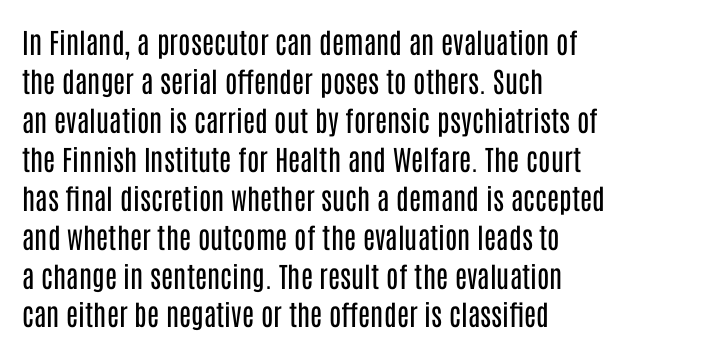
Q: Is the text bold? A: No.
Q: Is the text italic (slanted)? A: No, it is upright.
Q: Is the typeface a serif or a sans-serif typeface? A: Sans-serif.
Q: Is the text underlined? A: No.
Q: How is the paragraph aligned? A: Left-aligned.
Q: Is the spacing between letters normal or unusually wide? A: Normal.
Q: Is the spacing between lines tight, normal or loose? A: Normal.
Q: Width (condensed, normal, or wide)? A: Condensed.
Q: Stroke contrast? A: Low.
Q: x-height? A: Large.
Q: Monospaced? A: No.
